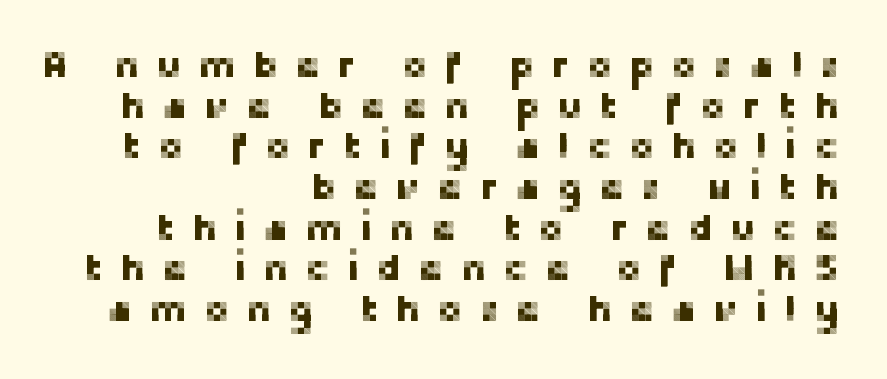
There is plenty of visible air inserted between adjacent glyphs. Every character sits straight up, as roman type does. Anything drawn beneath the words? Only blank space. Proportional: the letters do not fall into vertical columns.
